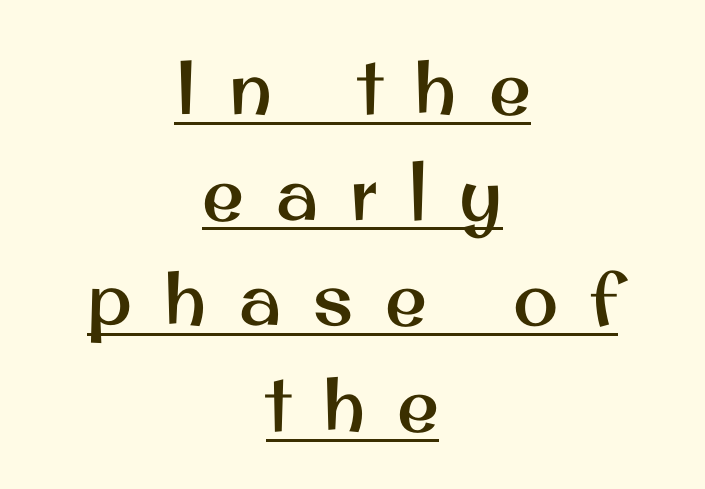
The passage shown is underscored from start to finish. Notice how descenders clear the ascenders below comfortably — that's standard leading. Is this a sans? Yes — the strokes have no serifs. This is the regular roman posture of the typeface. You could only call the tracking loose — the letters float apart. These lines are rendered in a variable-pitch font.
